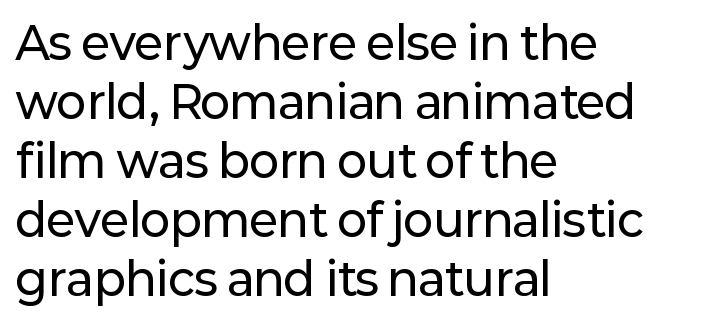
The lines sit at an ordinary, default distance from one another. Serif or sans? Sans — the stroke terminals are bare. Here the designer chose a conventional face with non-uniform glyph widths. Glyph-to-glyph distance matches everyday printed text.
